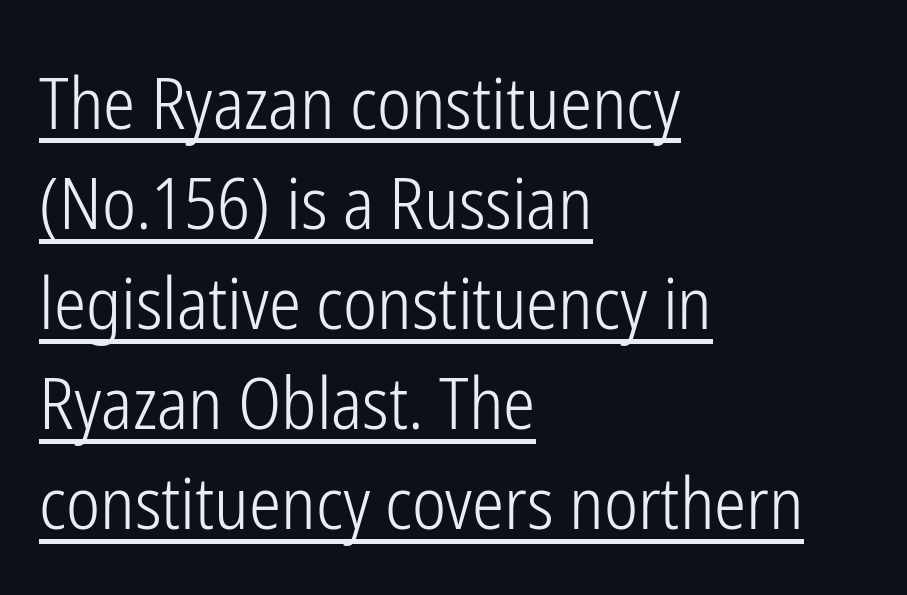
Quick note: underline on. Italic? Not at all — the glyphs are vertical. Heft: none added — not bold. The passage shown is typed in a proportional face where columns would drift. Does the copy run flush right? No — it runs flush left. Each letter's strokes conclude bluntly, with no projecting serifs.
